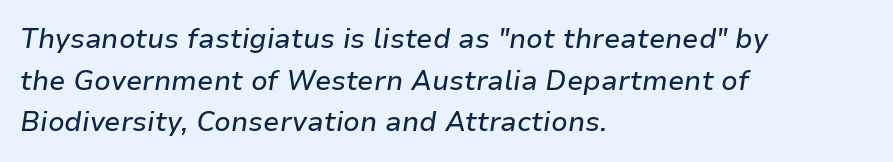
The image shows 27 px text type, italic (leaning right); set left-aligned, normal line spacing (1.54x), normal letter spacing, not underlined.
